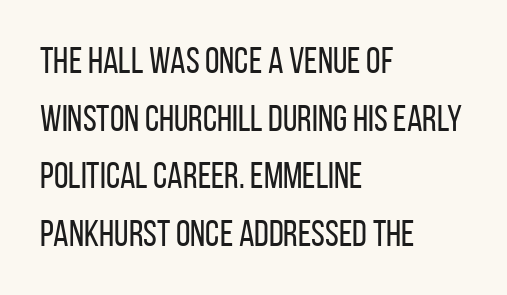
Q: Is the text bold? A: No.
Q: Is the text italic (slanted)? A: No, it is upright.
Q: Is the typeface a serif or a sans-serif typeface? A: Sans-serif.
Q: Is the text underlined? A: No.
Q: How is the paragraph aligned? A: Left-aligned.
Q: Is the spacing between letters normal or unusually wide? A: Normal.
Q: Is the spacing between lines tight, normal or loose? A: Normal.
Q: Width (condensed, normal, or wide)? A: Condensed.
Q: Stroke contrast? A: Low.
Q: x-height? A: Large.
Q: Monospaced? A: No.
